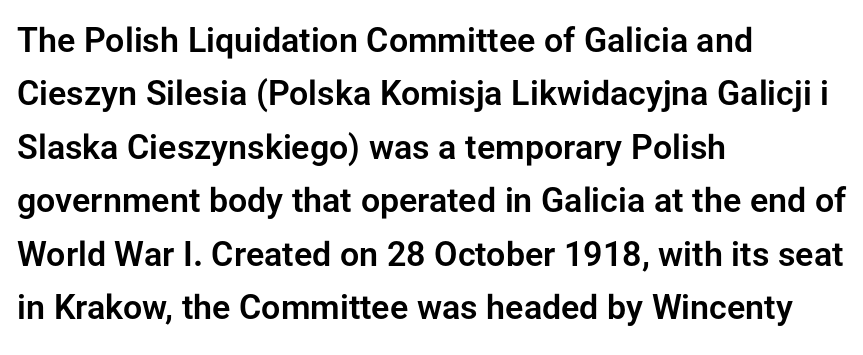
Is this a fixed-width face? No — the glyphs have proportional, varying widths. Nothing unusual about the tracking: characters are spaced as the font intends. The characters display no serif detailing; their extremities are plain. Horizontal alignment here is leftward, the default for most running prose.
